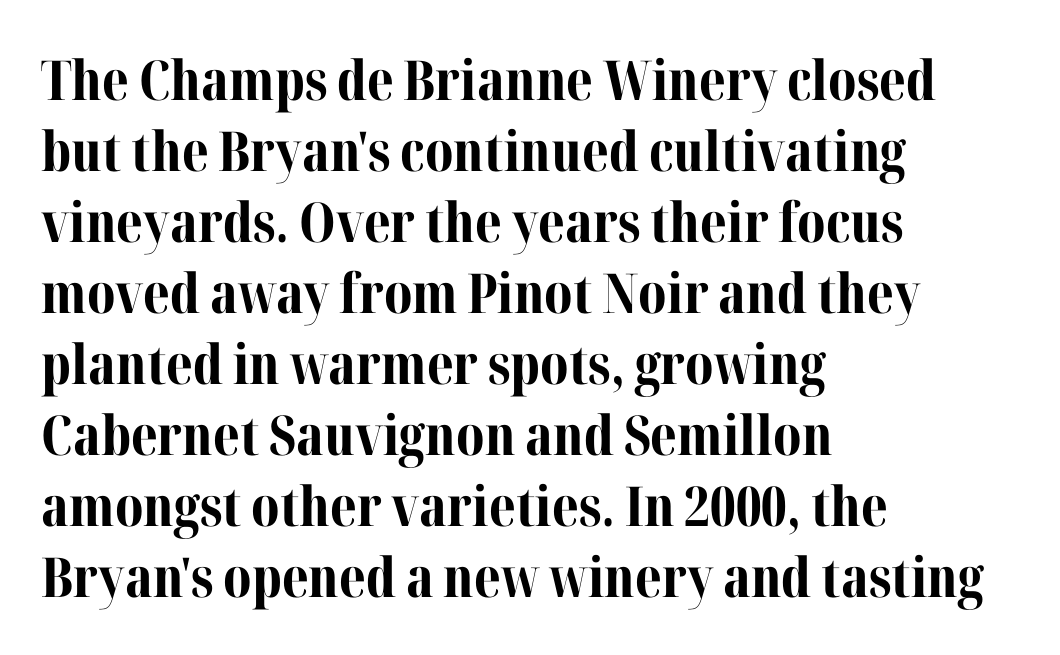
The space between consecutive lines is moderate. One-word summary of the alignment: left. The type sits square on the baseline with zero lean. A typesetter would call this zero additional tracking. Is this a fixed-width face? No — the glyphs have proportional, varying widths. Plain, unruled lines of type.
